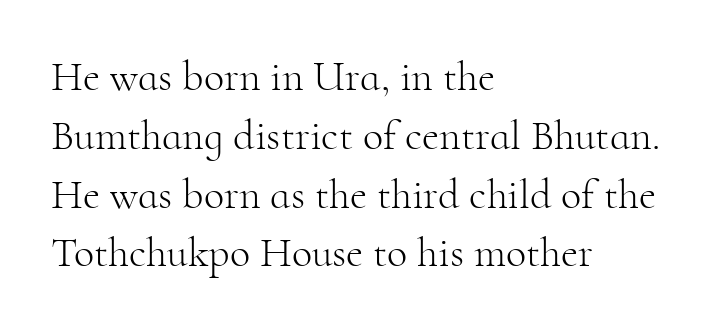
Q: Is the text bold? A: No.
Q: Is the text italic (slanted)? A: No, it is upright.
Q: Is the typeface a serif or a sans-serif typeface? A: Serif.
Q: Is the text underlined? A: No.
Q: How is the paragraph aligned? A: Left-aligned.
Q: Is the spacing between letters normal or unusually wide? A: Normal.
Q: Is the spacing between lines tight, normal or loose? A: Normal.
Q: Width (condensed, normal, or wide)? A: Normal.
Q: Stroke contrast? A: High.
Q: x-height? A: Small.
Q: Monospaced? A: No.
